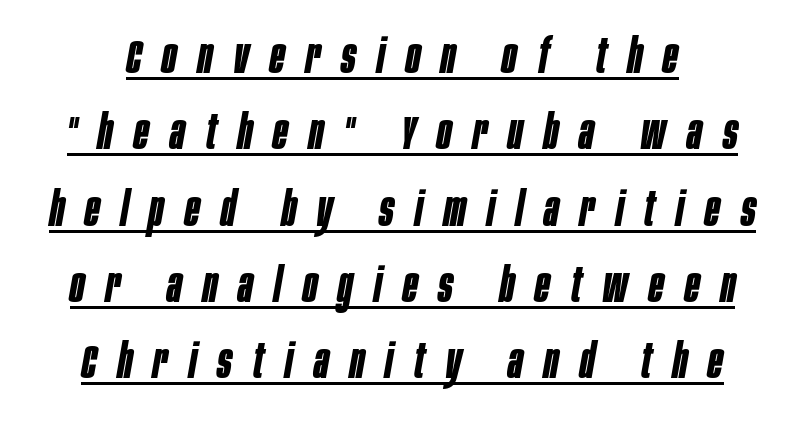
Q: Is the text bold? A: Yes.
Q: Is the text italic (slanted)? A: Yes, it leans right by about 10 degrees.
Q: Is the text underlined? A: Yes.
Q: Is the spacing between letters normal or unusually wide? A: Unusually wide.
Q: Is the spacing between lines tight, normal or loose? A: Normal.
Q: Width (condensed, normal, or wide)? A: Condensed.
Q: Stroke contrast? A: Low.
Q: x-height? A: Large.
Q: Monospaced? A: No.
